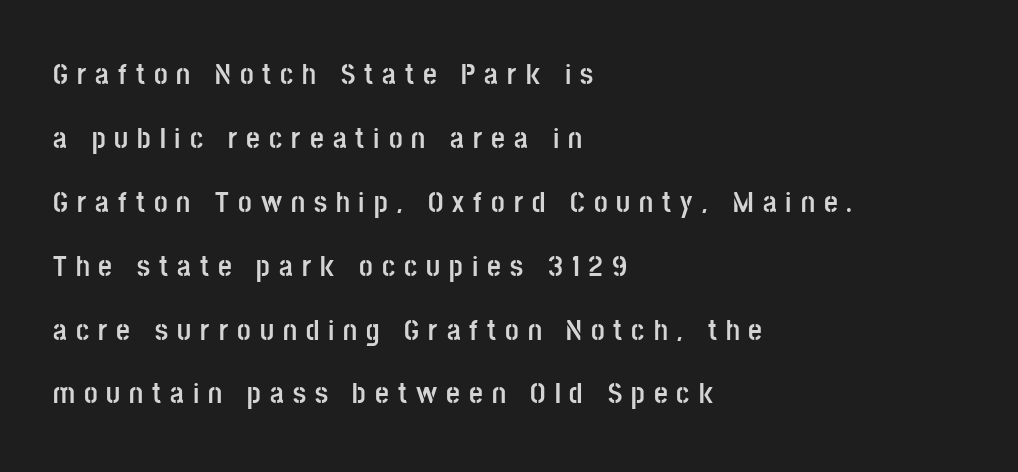
Summary of vertical rhythm: relaxed, with wide interline spacing. The specimen omits any rule beneath the text block's lines. Typographically, this falls in the sans-serif category. Honestly, the letter spacing is so wide it's the main thing you notice. Strokes here are thick enough to call this a true bold.
